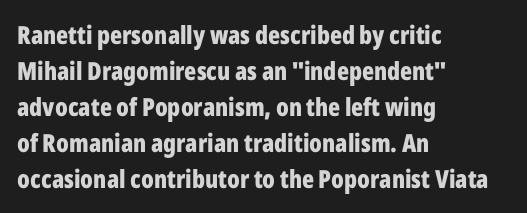
The image shows 25 px bold type, upright; set left-aligned, normal line spacing (1.44x), normal letter spacing, not underlined.
